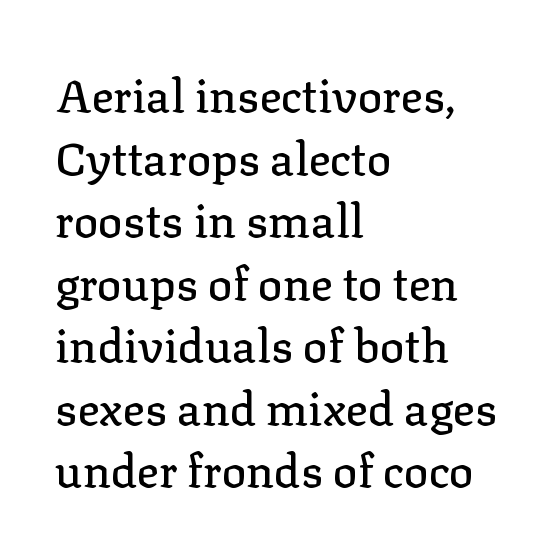
Nope, not italic — everything's standing straight. A typesetter would call this proportional, since set widths differ per character. The typeface chosen for these lines features serifs. Compared with typical paragraphs, the rows here are spaced about the same. Between one letter and the next there's only the usual sliver of space.
